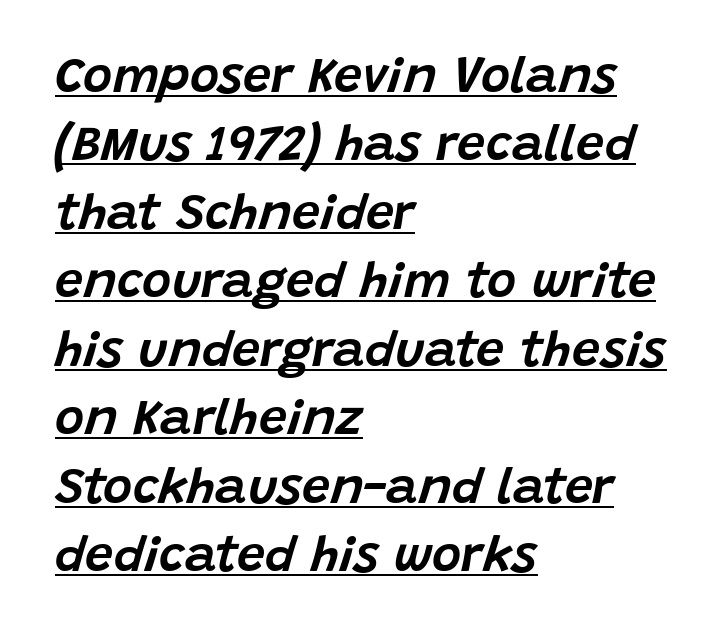
The image shows 50 px text type, italic (leaning right); set left-aligned, normal line spacing (1.37x), normal letter spacing, underlined; low stroke contrast and a large x-height.
